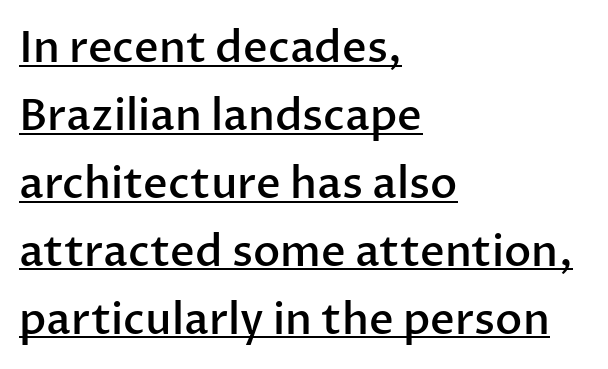
{"serif": "no", "italic": "no", "bold": "semi", "weight": "semibold", "width": "normal", "stroke_contrast": "low", "x_height": "medium", "monospaced": "no", "underline": "yes", "align": "left", "line_spacing": "normal", "line_spacing_ratio": 1.58, "letter_spacing": "normal", "letter_spacing_em": 0.0, "glyph_px": 43}
